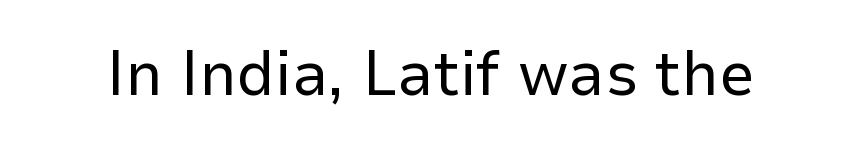
Q: Is the text bold? A: No.
Q: Is the text italic (slanted)? A: No, it is upright.
Q: Is the typeface a serif or a sans-serif typeface? A: Sans-serif.
Q: Is the text underlined? A: No.
Q: Is the spacing between letters normal or unusually wide? A: Normal.
Q: Width (condensed, normal, or wide)? A: Normal.
Q: Stroke contrast? A: Low.
Q: x-height? A: Medium.
Q: Monospaced? A: No.
